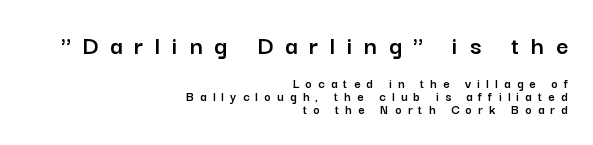
Has an underline been added? It has not. Observe the wide spacing: letters keep a clear distance from each other. Note: larger setting up top, smaller setting below. Compared with a flush-left layout, this one pins lines to the opposite, right side. When letters stand straight like this, we call the style roman or upright.
